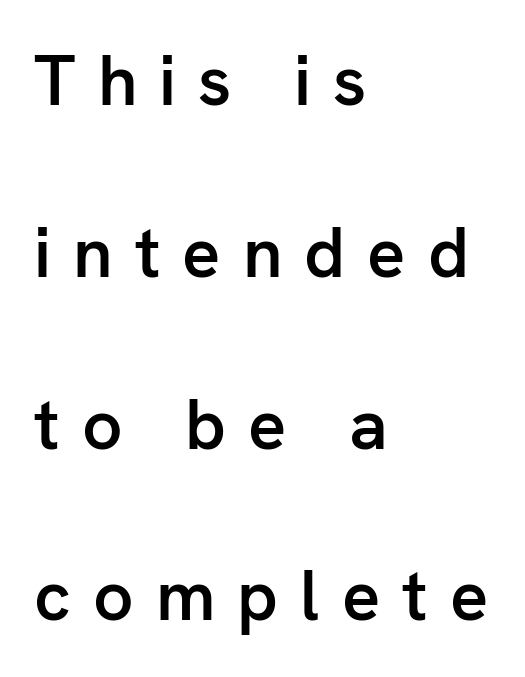
{"serif": "no", "italic": "no", "bold": "semi", "weight": "semibold", "width": "normal", "stroke_contrast": "low", "x_height": "medium", "monospaced": "no", "underline": "no", "align": "left", "line_spacing": "loose", "line_spacing_ratio": 2.42, "letter_spacing": "wide", "letter_spacing_em": 0.31, "glyph_px": 71}
